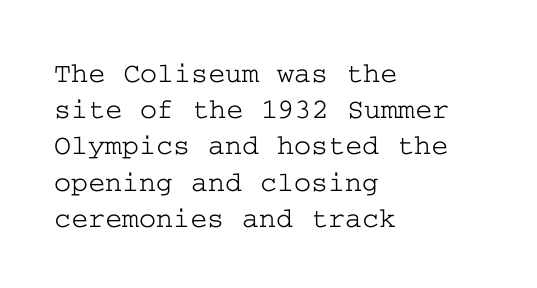
Letter spacing: default. Honestly, the row spacing looks completely unremarkable. A roman cut, with each character standing at attention. All the whitespace from short lines collects on the right.
